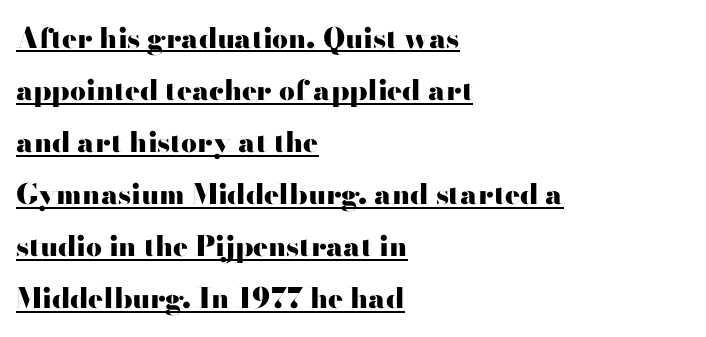
{"serif": "no", "italic": "no", "bold": "yes", "weight": "heavy", "width": "wide", "stroke_contrast": "high", "x_height": "small", "monospaced": "no", "underline": "yes", "align": "left", "line_spacing_ratio": 1.86, "letter_spacing": "normal", "letter_spacing_em": 0.0, "glyph_px": 28}
